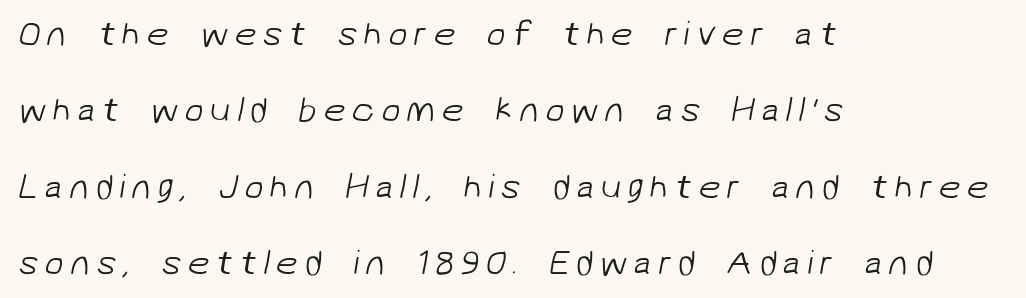
Q: Is the text bold? A: No.
Q: Is the typeface a serif or a sans-serif typeface? A: Sans-serif.
Q: Is the text underlined? A: No.
Q: How is the paragraph aligned? A: Left-aligned.
Q: Is the spacing between lines tight, normal or loose? A: Loose.
Q: Width (condensed, normal, or wide)? A: Normal.
Q: Stroke contrast? A: Low.
Q: x-height? A: Medium.
Q: Monospaced? A: No.
